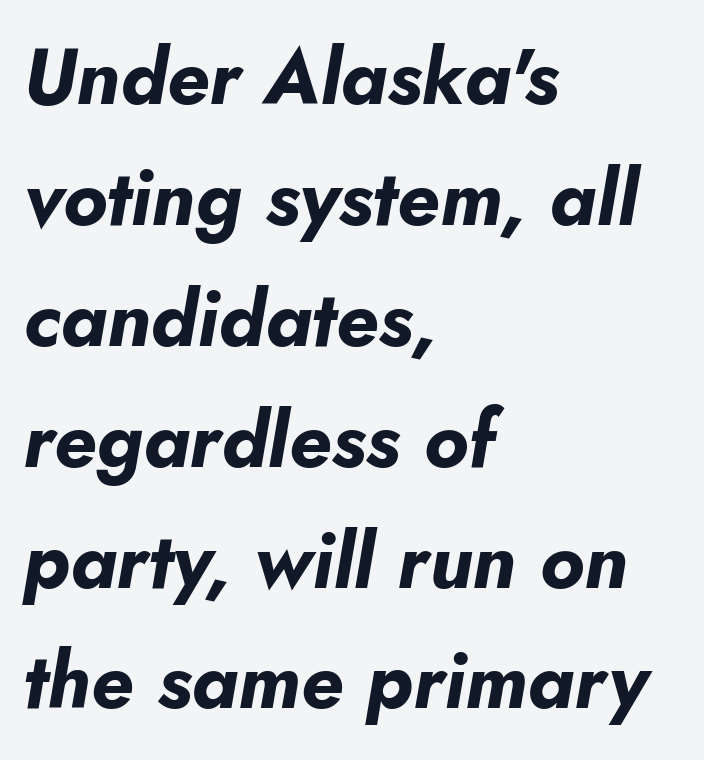
Q: Is the text bold? A: Yes.
Q: Is the text italic (slanted)? A: Yes, it leans right by about 10 degrees.
Q: Is the text underlined? A: No.
Q: How is the paragraph aligned? A: Left-aligned.
Q: Is the spacing between letters normal or unusually wide? A: Normal.
Q: Is the spacing between lines tight, normal or loose? A: Normal.
Q: Width (condensed, normal, or wide)? A: Normal.
Q: Stroke contrast? A: Low.
Q: x-height? A: Small.
Q: Monospaced? A: No.
